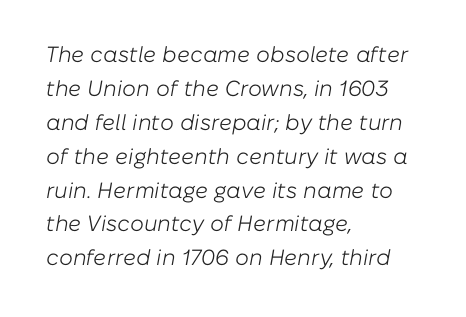
Spacing between characters is what you'd get straight out of the box. The vertical gap from one line to the next is medium. Posture: slanted. Leftover space on each line is placed entirely after the last word. Think standard paragraph weight, or any step lighter than that. The glyphs are unaccompanied by any horizontal stroke below them.
